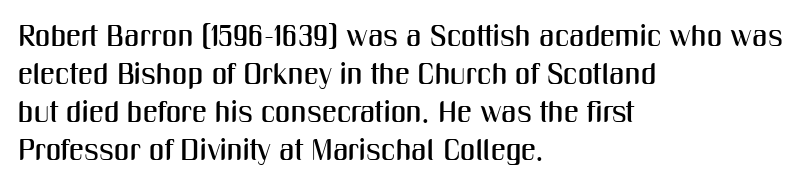
Q: Is the text italic (slanted)? A: No, it is upright.
Q: Is the typeface a serif or a sans-serif typeface? A: Sans-serif.
Q: Is the text underlined? A: No.
Q: How is the paragraph aligned? A: Left-aligned.
Q: Is the spacing between letters normal or unusually wide? A: Normal.
Q: Is the spacing between lines tight, normal or loose? A: Normal.
Q: Width (condensed, normal, or wide)? A: Condensed.
Q: Stroke contrast? A: Medium.
Q: x-height? A: Medium.
Q: Monospaced? A: No.
